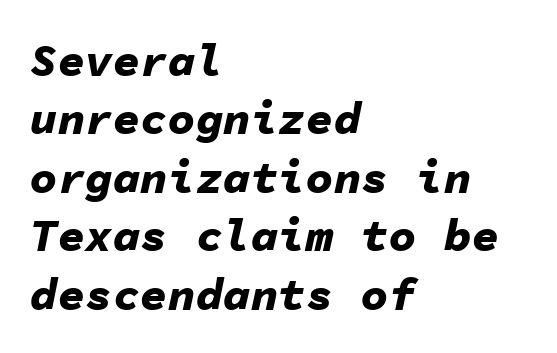
The words here are not underlined. In CSS terms this would be text-align: left. Does the weight exceed regular? Yes, all the way to bold. The passage shown leans; its letterforms are oblique. Leading: standard. Nothing unusual about the tracking: characters are spaced as the font intends.
